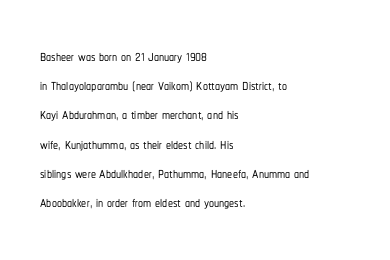
A bare baseline throughout the passage. Tracking value appears to be zero — textbook default spacing. The lettering holds an erect, upright posture throughout. The lines in this sample share a left origin and differ only in where they stop.
